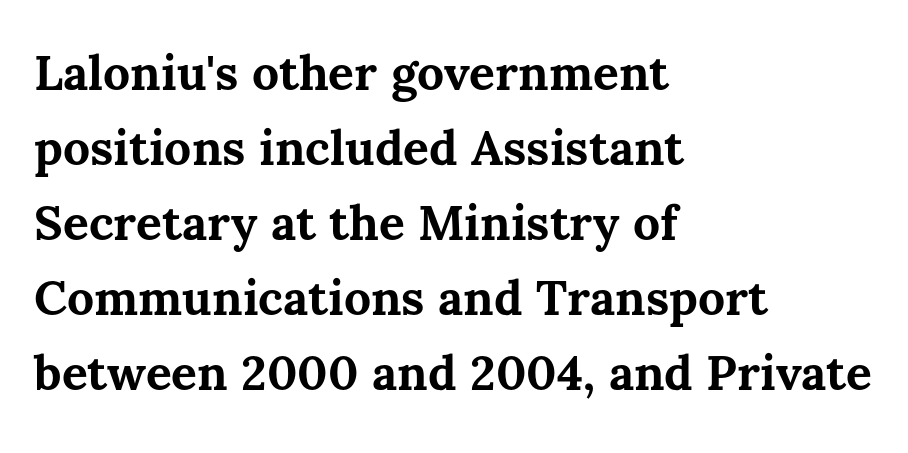
The lettering holds an erect, upright posture throughout. In terms of leading, this rendering sits right in the middle. Between one letter and the next there's only the usual sliver of space. Layout note: lines flush left.
